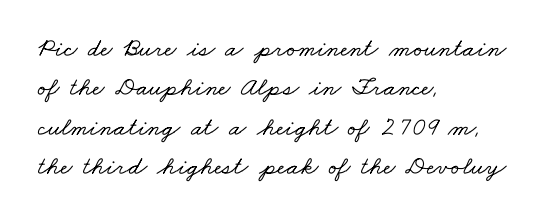
The image shows 26 px text type; set left-aligned, normal line spacing (1.51x), normal letter spacing, not underlined.
